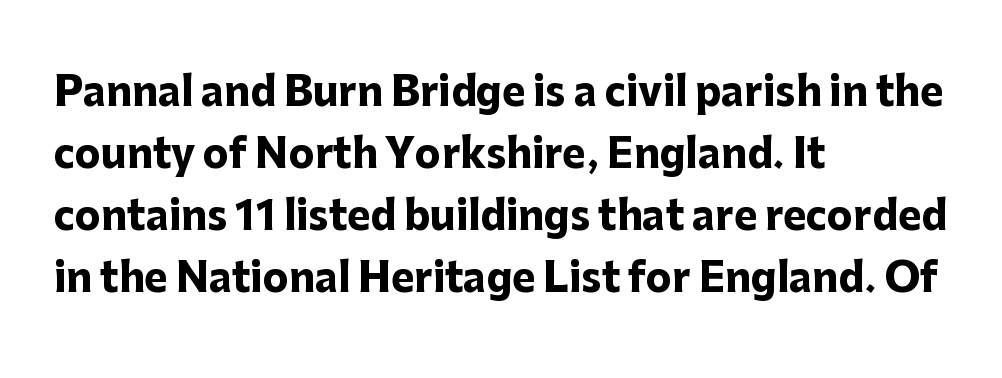
Q: Is the text bold? A: Yes.
Q: Is the text italic (slanted)? A: No, it is upright.
Q: Is the typeface a serif or a sans-serif typeface? A: Sans-serif.
Q: Is the text underlined? A: No.
Q: How is the paragraph aligned? A: Left-aligned.
Q: Is the spacing between letters normal or unusually wide? A: Normal.
Q: Is the spacing between lines tight, normal or loose? A: Normal.
Q: Width (condensed, normal, or wide)? A: Normal.
Q: Stroke contrast? A: Low.
Q: x-height? A: Medium.
Q: Monospaced? A: No.
